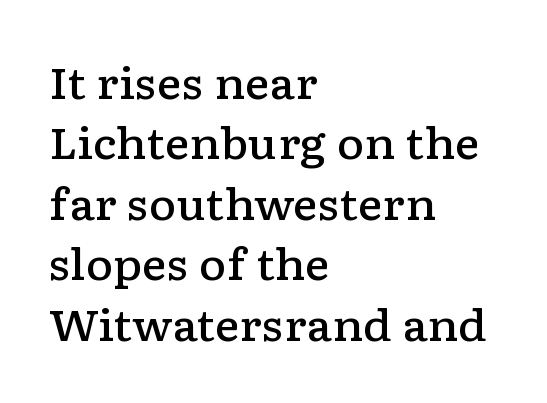
{"serif": "yes", "italic": "no", "bold": "semi", "weight": "semibold", "width": "wide", "stroke_contrast": "low", "x_height": "medium", "monospaced": "no", "underline": "no", "align": "left", "line_spacing": "normal", "line_spacing_ratio": 1.44, "letter_spacing": "normal", "letter_spacing_em": 0.0, "glyph_px": 42}
